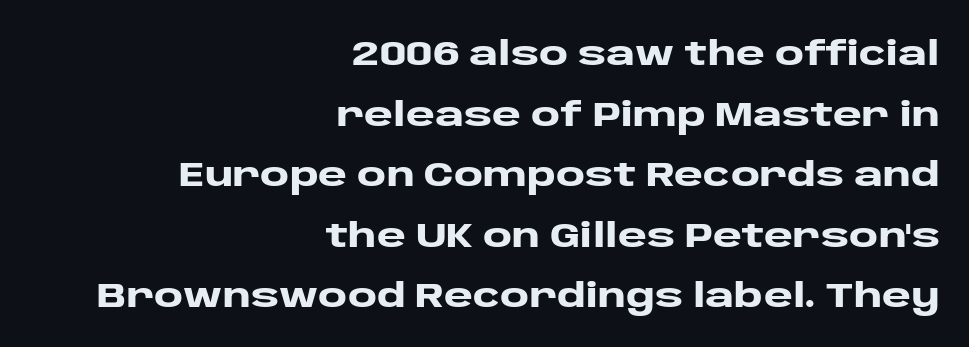
Q: Is the text bold? A: Yes.
Q: Is the text italic (slanted)? A: No, it is upright.
Q: Is the typeface a serif or a sans-serif typeface? A: Sans-serif.
Q: Is the text underlined? A: No.
Q: How is the paragraph aligned? A: Right-aligned.
Q: Is the spacing between letters normal or unusually wide? A: Normal.
Q: Width (condensed, normal, or wide)? A: Wide.
Q: Stroke contrast? A: Low.
Q: x-height? A: Large.
Q: Monospaced? A: No.
